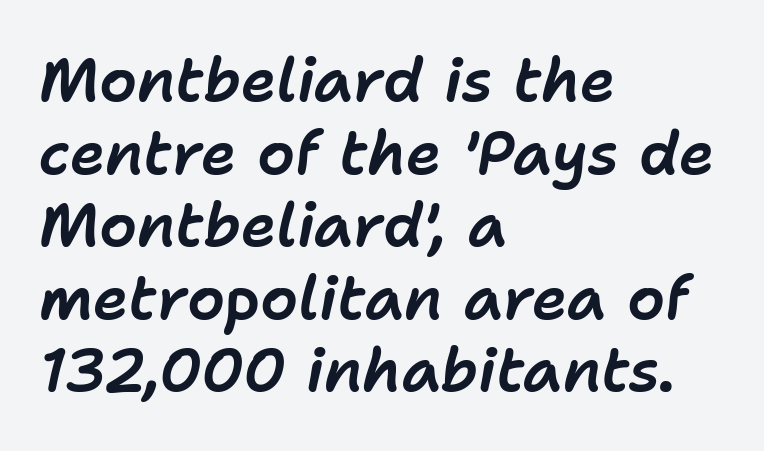
The image shows 60 px text type, italic (leaning right); set left-aligned, line spacing 1.21x, normal letter spacing, not underlined; low stroke contrast and a medium x-height.
